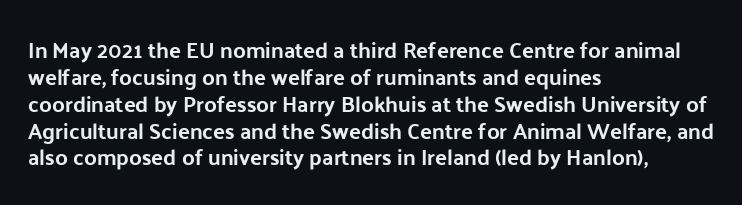
A typesetter would mark this as roman, not italic. What stands out about the letter spacing? Nothing — it is the standard amount. The baseline area is clear. Caption: bold face, heavy strokes.
